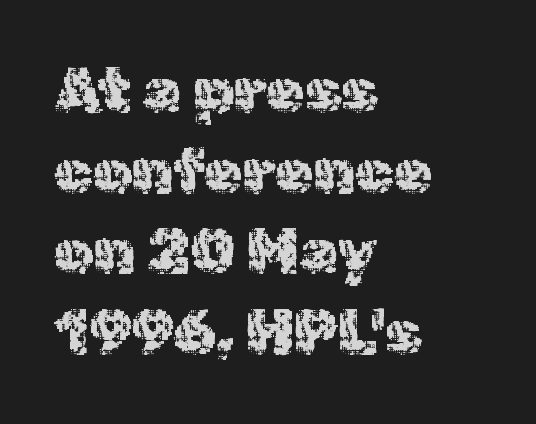
Unmarked baselines from the first word to the last. Tall strokes in this sample are plumb rather than angled. The letterforms sit shoulder to shoulder at normal distance. Proportional: the letters do not fall into vertical columns.
